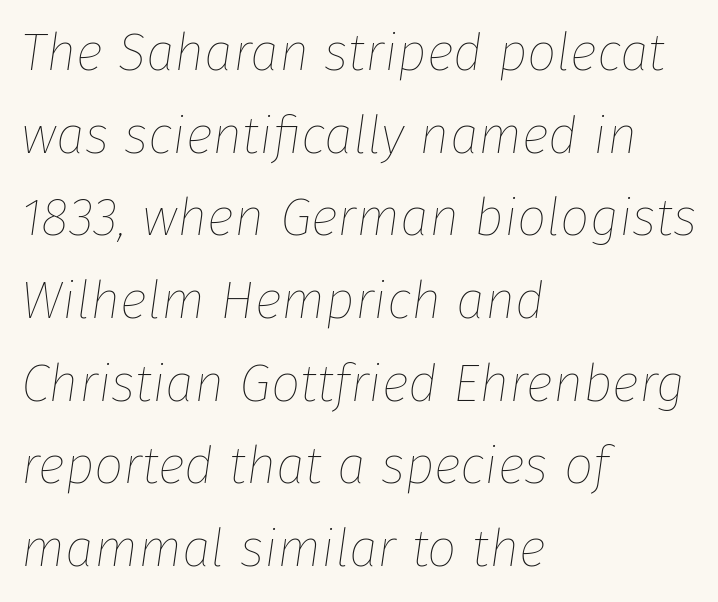
Q: Is the text bold? A: No.
Q: Is the text italic (slanted)? A: Yes, it leans right by about 8 degrees.
Q: Is the text underlined? A: No.
Q: How is the paragraph aligned? A: Left-aligned.
Q: Is the spacing between letters normal or unusually wide? A: Normal.
Q: Is the spacing between lines tight, normal or loose? A: Normal.
Q: Width (condensed, normal, or wide)? A: Normal.
Q: Stroke contrast? A: Low.
Q: x-height? A: Medium.
Q: Monospaced? A: No.
